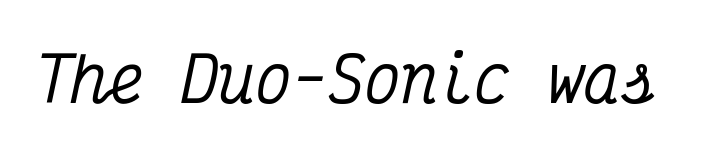
The image shows 61 px condensed serif type, italic (leaning right), monospaced; set normal letter spacing, not underlined; medium stroke contrast and a medium x-height.
